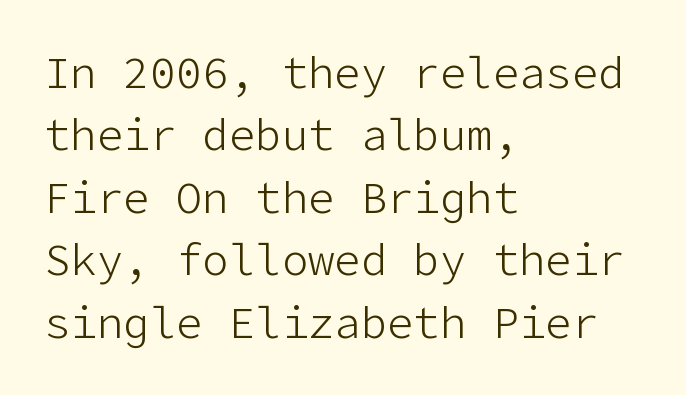
Q: Is the text bold? A: No.
Q: Is the text italic (slanted)? A: No, it is upright.
Q: Is the typeface a serif or a sans-serif typeface? A: Sans-serif.
Q: Is the text underlined? A: No.
Q: How is the paragraph aligned? A: Left-aligned.
Q: Is the spacing between letters normal or unusually wide? A: Normal.
Q: Is the spacing between lines tight, normal or loose? A: Normal.
Q: Width (condensed, normal, or wide)? A: Normal.
Q: Stroke contrast? A: Low.
Q: x-height? A: Medium.
